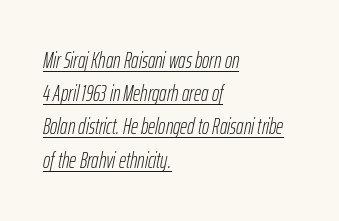
{"italic": "yes", "lean": "right", "slant_degrees": 12, "bold": "no", "underline": "yes", "align": "left", "line_spacing": "normal", "line_spacing_ratio": 1.51, "letter_spacing": "normal", "letter_spacing_em": 0.0, "glyph_px": 22}
